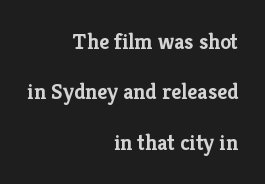
Q: Is the text bold? A: Yes.
Q: Is the text italic (slanted)? A: No, it is upright.
Q: Is the text underlined? A: No.
Q: How is the paragraph aligned? A: Right-aligned.
Q: Is the spacing between letters normal or unusually wide? A: Normal.
Q: Is the spacing between lines tight, normal or loose? A: Loose.
